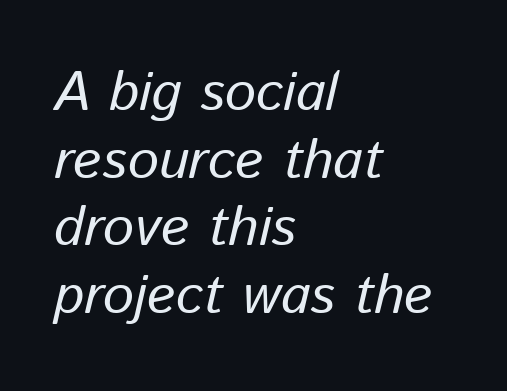
Between one letter and the next there's only the usual sliver of space. Do the characters align in a grid? No, the font is proportional. The space directly below the letters is spotless. These lines stack with their left ends in a neat column. Does the lettering tilt? It does — this is italic.
